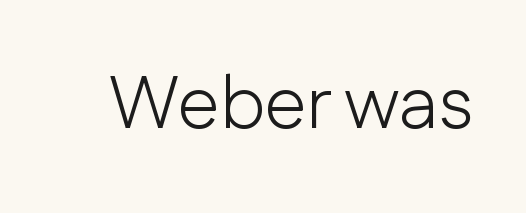
The image shows 75 px light sans-serif type, upright; set normal letter spacing, not underlined; low stroke contrast and a medium x-height.
